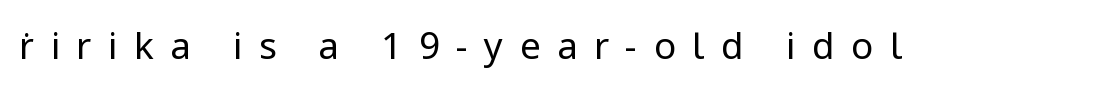
The image shows 37 px regular-weight sans-serif type, upright; set unusually wide letter spacing (+0.44 em), not underlined; low stroke contrast and a medium x-height.
